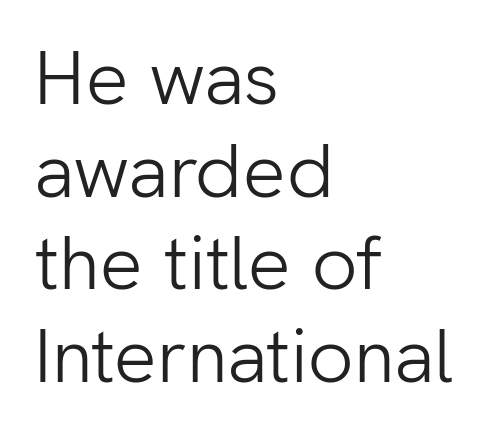
Q: Is the text bold? A: No.
Q: Is the text italic (slanted)? A: No, it is upright.
Q: Is the typeface a serif or a sans-serif typeface? A: Sans-serif.
Q: Is the text underlined? A: No.
Q: How is the paragraph aligned? A: Left-aligned.
Q: Is the spacing between letters normal or unusually wide? A: Normal.
Q: Width (condensed, normal, or wide)? A: Normal.
Q: Stroke contrast? A: Low.
Q: x-height? A: Medium.
Q: Monospaced? A: No.
